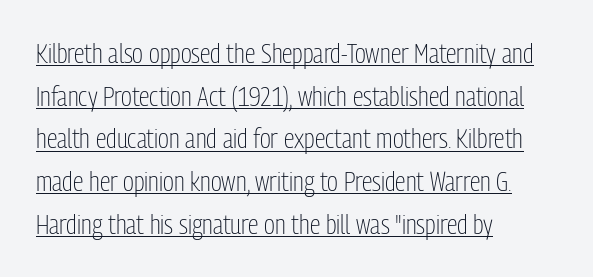
The image shows 27 px text type, upright; set left-aligned, normal line spacing (1.58x), normal letter spacing, underlined.
